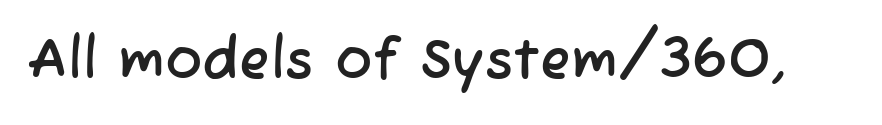
There is no visible air inserted between adjacent glyphs. This rendering employs a face without finishing strokes, i.e., a sans-serif. Note the varied advance widths — an 'i' is clearly narrower than an 'm'. Unmarked baselines from the first word to the last.
